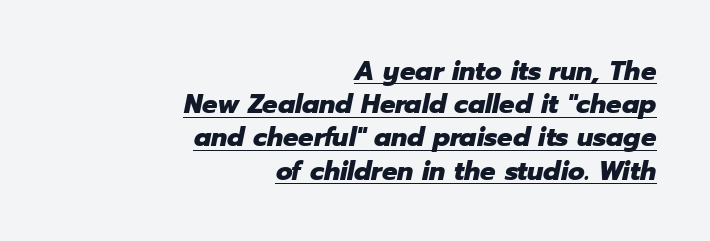
{"italic": "yes", "lean": "right", "slant_degrees": 12, "bold": "yes", "underline": "yes", "align": "right", "line_spacing_ratio": 1.23, "letter_spacing": "normal", "letter_spacing_em": 0.0, "glyph_px": 27}
